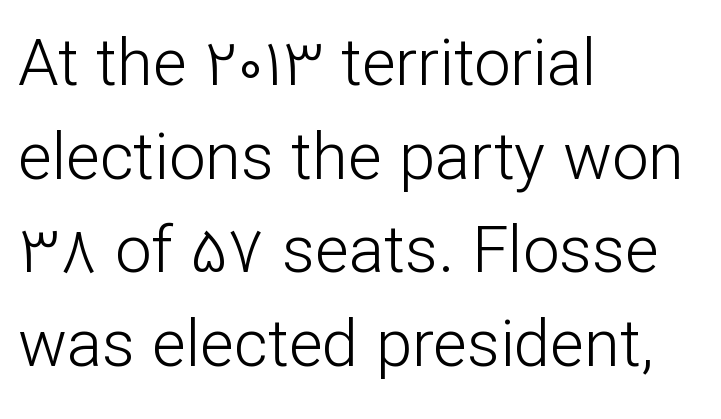
The image shows 65 px light sans-serif type, upright; set left-aligned, normal line spacing (1.44x), normal letter spacing, not underlined; low stroke contrast and a medium x-height.
